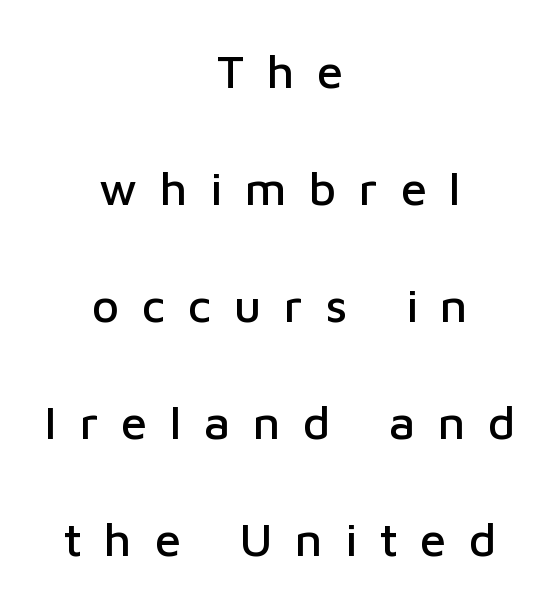
{"serif": "no", "italic": "no", "width": "normal", "stroke_contrast": "low", "x_height": "medium", "monospaced": "no", "underline": "no", "align": "center", "line_spacing": "loose", "line_spacing_ratio": 2.49, "letter_spacing": "wide", "letter_spacing_em": 0.48, "glyph_px": 47}
